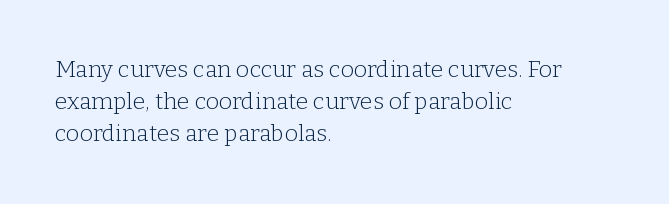
Q: Is the text bold? A: No.
Q: Is the text italic (slanted)? A: No, it is upright.
Q: Is the text underlined? A: No.
Q: How is the paragraph aligned? A: Left-aligned.
Q: Is the spacing between letters normal or unusually wide? A: Normal.
Q: Is the spacing between lines tight, normal or loose? A: Normal.
